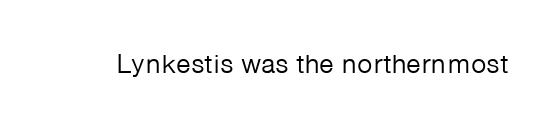
Q: Is the text bold? A: No.
Q: Is the text italic (slanted)? A: No, it is upright.
Q: Is the text underlined? A: No.
Q: Is the spacing between letters normal or unusually wide? A: Normal.
